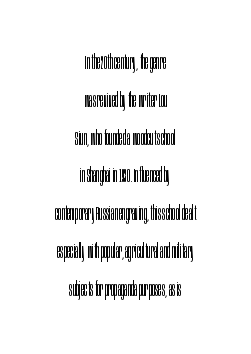
Q: Is the text bold? A: No.
Q: Is the text italic (slanted)? A: No, it is upright.
Q: Is the text underlined? A: No.
Q: How is the paragraph aligned? A: Centered.
Q: Is the spacing between letters normal or unusually wide? A: Normal.
